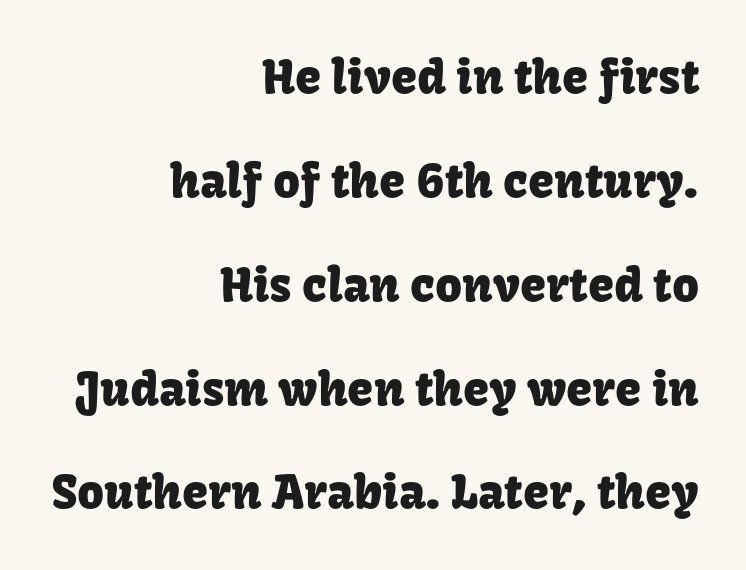
Q: Is the text italic (slanted)? A: No, it is upright.
Q: Is the typeface a serif or a sans-serif typeface? A: Sans-serif.
Q: Is the text underlined? A: No.
Q: How is the paragraph aligned? A: Right-aligned.
Q: Is the spacing between letters normal or unusually wide? A: Normal.
Q: Is the spacing between lines tight, normal or loose? A: Loose.
Q: Width (condensed, normal, or wide)? A: Normal.
Q: Stroke contrast? A: Low.
Q: x-height? A: Medium.
Q: Monospaced? A: No.
